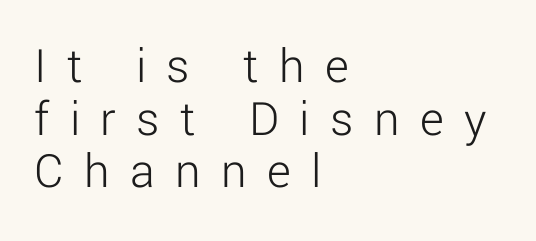
{"serif": "no", "italic": "no", "bold": "no", "weight": "light", "width": "normal", "stroke_contrast": "low", "x_height": "medium", "monospaced": "no", "underline": "no", "align": "left", "line_spacing": "tight", "line_spacing_ratio": 1.03, "letter_spacing": "wide", "letter_spacing_em": 0.4, "glyph_px": 51}
